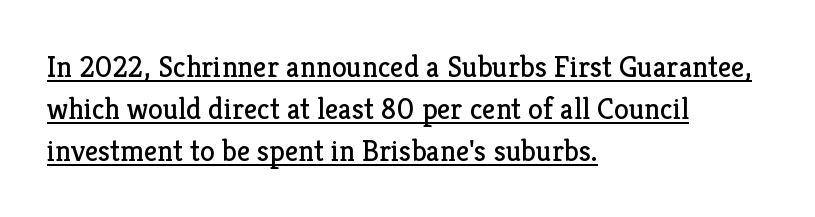
The image shows 30 px regular-weight serif type, upright; set left-aligned, normal line spacing (1.4x), normal letter spacing, underlined; low stroke contrast and a medium x-height.
